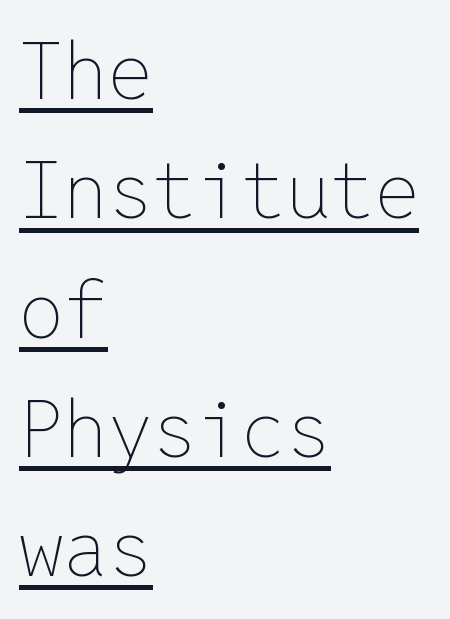
Q: Is the text bold? A: No.
Q: Is the text italic (slanted)? A: No, it is upright.
Q: Is the text underlined? A: Yes.
Q: How is the paragraph aligned? A: Left-aligned.
Q: Is the spacing between letters normal or unusually wide? A: Normal.
Q: Is the spacing between lines tight, normal or loose? A: Normal.
Q: Width (condensed, normal, or wide)? A: Normal.
Q: Stroke contrast? A: Low.
Q: x-height? A: Medium.
Q: Monospaced? A: Yes.
